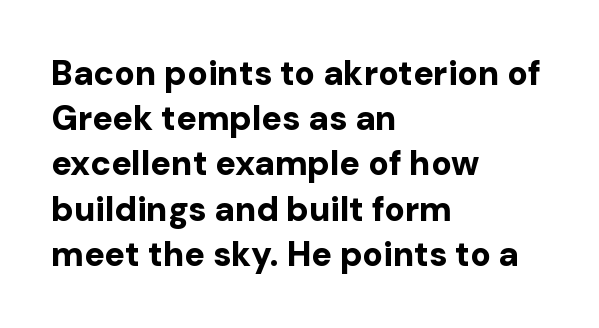
{"serif": "no", "italic": "no", "bold": "yes", "weight": "bold", "width": "normal", "stroke_contrast": "low", "x_height": "medium", "monospaced": "no", "underline": "no", "align": "left", "line_spacing": "normal", "line_spacing_ratio": 1.33, "letter_spacing": "normal", "letter_spacing_em": 0.0, "glyph_px": 34}
